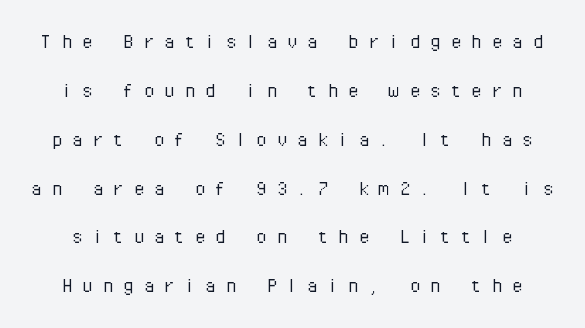
Underlining? Definitely not there. Look at the tracking — it's clearly loosened, letters drifting apart. Bold? No — there's no thickening of the strokes. Quick note: not italic, upright. Is there much room between lines? Yes — plenty of vertical air separates them.
